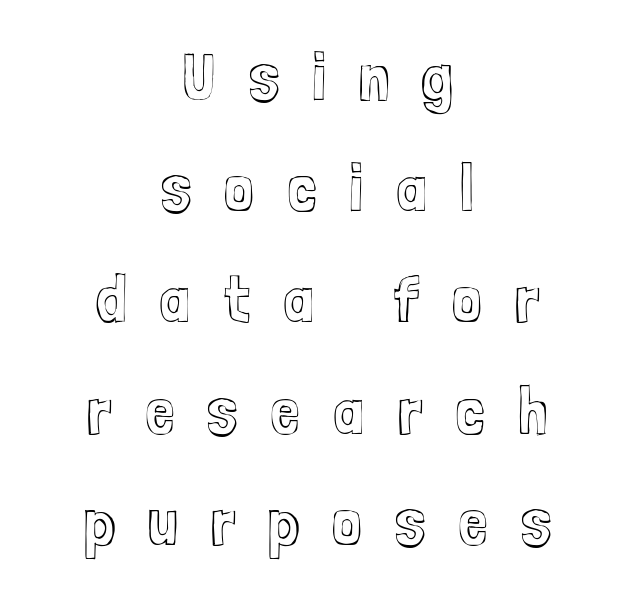
Q: Is the text italic (slanted)? A: No, it is upright.
Q: Is the text underlined? A: No.
Q: How is the paragraph aligned? A: Centered.
Q: Is the spacing between letters normal or unusually wide? A: Unusually wide.
Q: Is the spacing between lines tight, normal or loose? A: Normal.
Q: Width (condensed, normal, or wide)? A: Condensed.
Q: x-height? A: Medium.
Q: Monospaced? A: No.
